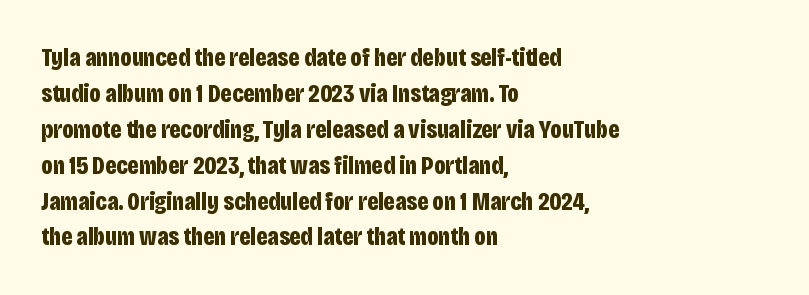
Weight: bold. Inter-character spacing is left at the font's built-in metrics. Check the space under the baseline: it is left empty. These lines sit exactly where default settings would place them. Compared with a centered layout, this one pins lines to the left instead.
